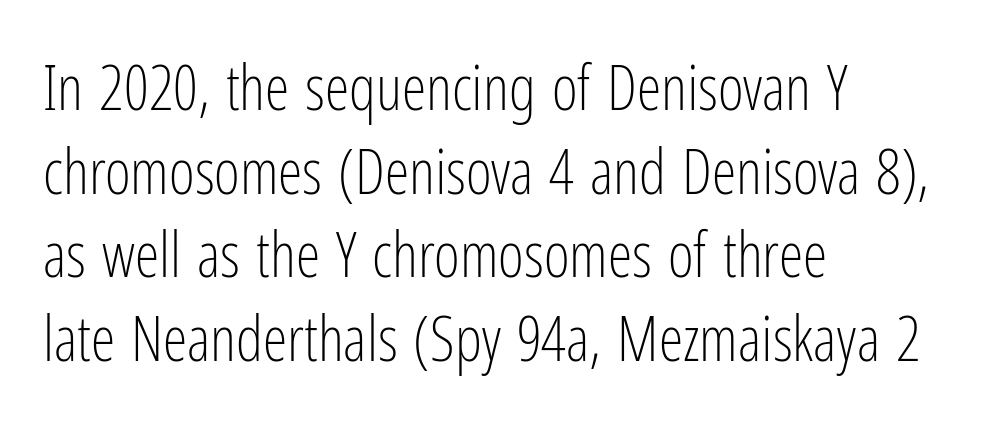
The image shows 62 px light, condensed sans-serif type, upright; set left-aligned, normal line spacing (1.35x), normal letter spacing, not underlined; low stroke contrast and a medium x-height.
